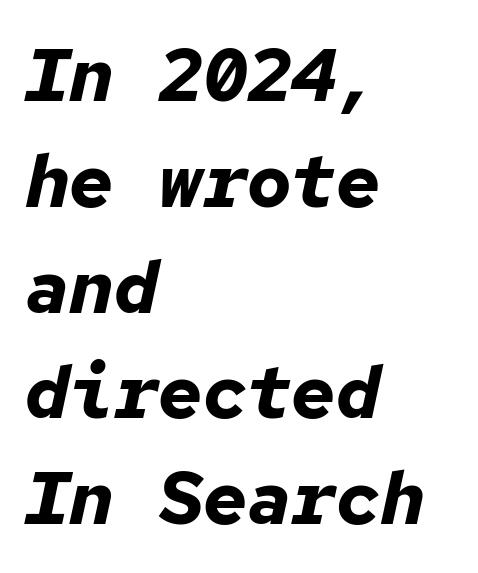
Compared with typical paragraphs, the rows here are spaced about the same. Left-aligned paragraph, ragged on the right. A clean baseline with only descenders dipping below it. Heavy-handed strokes throughout: this text is bold.
